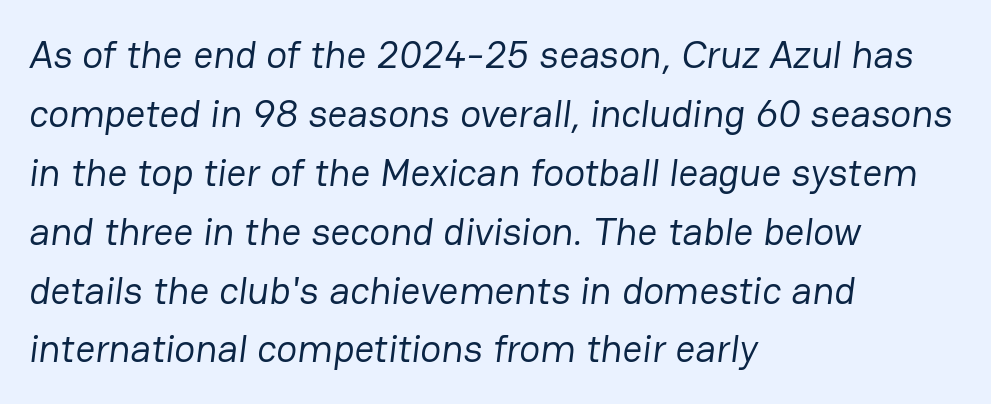
{"serif": "no", "bold": "no", "weight": "regular", "width": "normal", "stroke_contrast": "low", "x_height": "medium", "monospaced": "no", "underline": "no", "align": "left", "line_spacing": "normal", "line_spacing_ratio": 1.51, "letter_spacing": "normal", "letter_spacing_em": 0.0, "glyph_px": 39}
